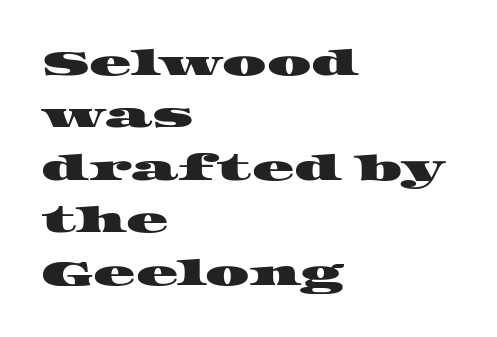
Q: Is the typeface a serif or a sans-serif typeface? A: Serif.
Q: Is the text underlined? A: No.
Q: How is the paragraph aligned? A: Left-aligned.
Q: Is the spacing between letters normal or unusually wide? A: Normal.
Q: Is the spacing between lines tight, normal or loose? A: Normal.
Q: Width (condensed, normal, or wide)? A: Wide.
Q: Stroke contrast? A: High.
Q: x-height? A: Large.
Q: Monospaced? A: No.
